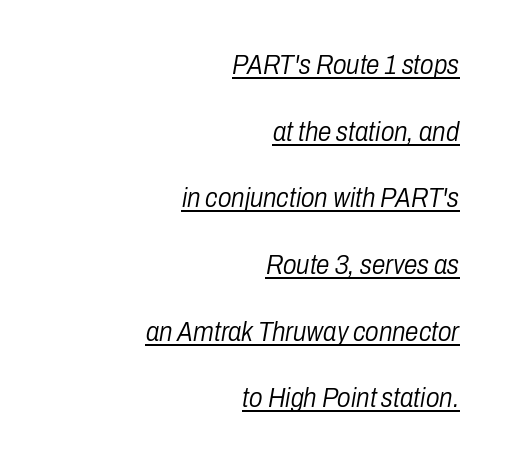
The image shows 27 px text type, italic (leaning right); set right-aligned, loose line spacing (2.47x), normal letter spacing, underlined.
